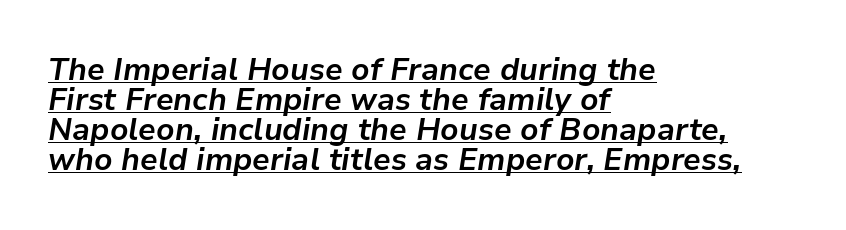
{"italic": "yes", "lean": "right", "slant_degrees": 9, "bold": "yes", "weight": "bold", "width": "normal", "stroke_contrast": "low", "x_height": "medium", "monospaced": "no", "underline": "yes", "align": "left", "line_spacing": "tight", "line_spacing_ratio": 0.97, "letter_spacing": "normal", "letter_spacing_em": 0.0, "glyph_px": 31}
